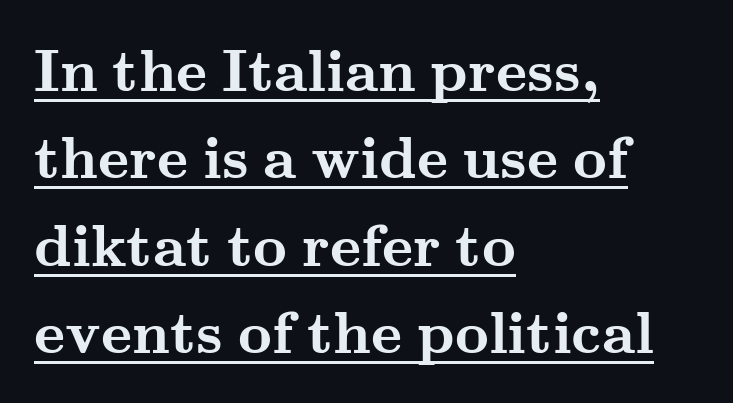
You can see a thin bar hugging the bottom of the glyphs. Students, this is bold: see how much ink each stroke carries. Italic? Not at all — the glyphs are vertical. The horizontal fit of the characters is conventional and even.
